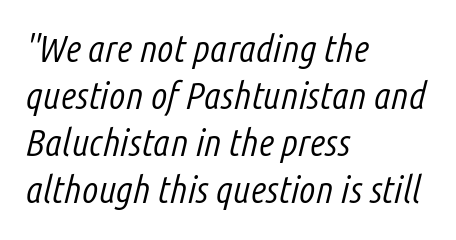
The image shows 38 px light, condensed type, italic (leaning right); set left-aligned, line spacing 1.24x, normal letter spacing, not underlined; low stroke contrast and a medium x-height.
